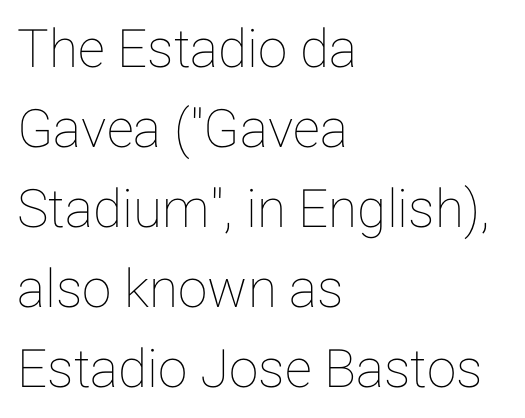
The image shows 53 px text type, upright; set left-aligned, normal line spacing (1.51x), normal letter spacing, not underlined; low stroke contrast and a medium x-height.
